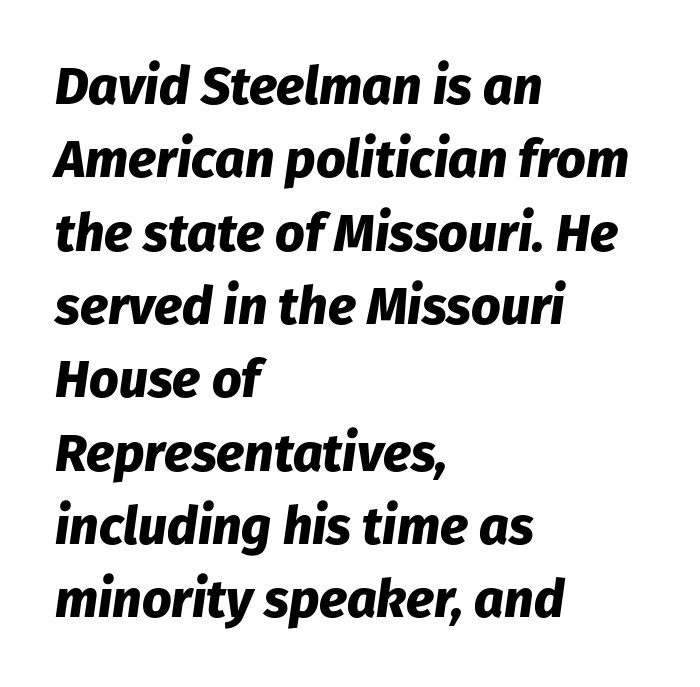
The image shows 52 px heavy type, italic (leaning right); set left-aligned, normal line spacing (1.41x), normal letter spacing, not underlined; low stroke contrast and a medium x-height.
